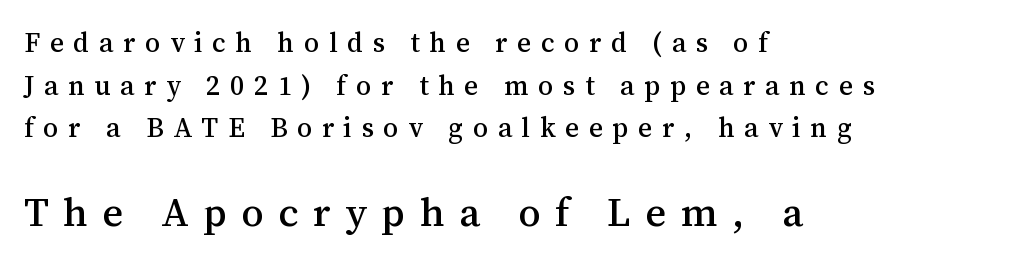
Q: Is the text italic (slanted)? A: No, it is upright.
Q: Is the typeface a serif or a sans-serif typeface? A: Serif.
Q: Is the text underlined? A: No.
Q: How is the paragraph aligned? A: Left-aligned.
Q: Is the spacing between letters normal or unusually wide? A: Unusually wide.
Q: Is the spacing between lines tight, normal or loose? A: Normal.
Q: Which block of text is set in a larger size, the first (top) or the second (bottom)? A: The second (bottom) one.
Q: Width (condensed, normal, or wide)? A: Normal.
Q: Stroke contrast? A: Medium.
Q: x-height? A: Medium.
Q: Monospaced? A: No.
